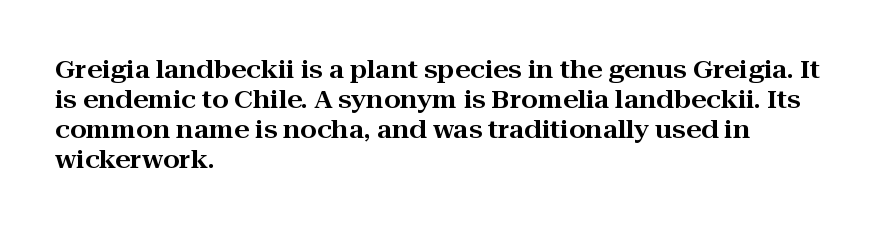
Q: Is the text italic (slanted)? A: No, it is upright.
Q: Is the text underlined? A: No.
Q: How is the paragraph aligned? A: Left-aligned.
Q: Is the spacing between letters normal or unusually wide? A: Normal.
Q: Is the spacing between lines tight, normal or loose? A: Normal.
